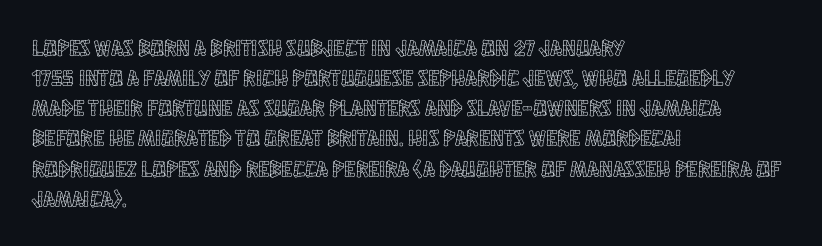
The image shows 23 px text type, upright; set left-aligned, normal line spacing (1.31x), normal letter spacing, not underlined.
